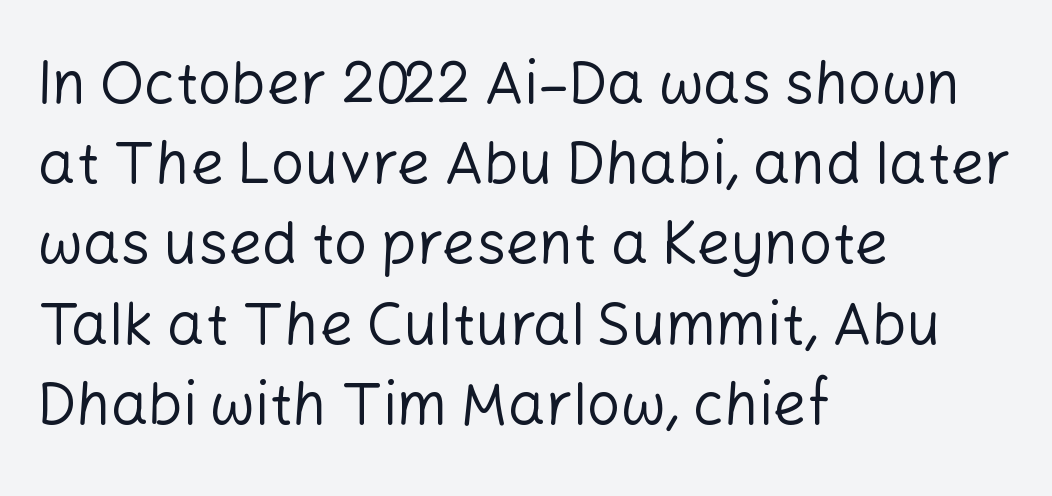
The image shows 59 px regular-weight sans-serif type, upright; set left-aligned, normal line spacing (1.36x), normal letter spacing, not underlined; low stroke contrast and a medium x-height.
